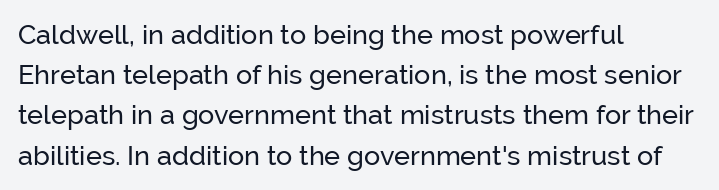
{"italic": "no", "underline": "no", "align": "left", "line_spacing": "normal", "line_spacing_ratio": 1.49, "letter_spacing": "normal", "letter_spacing_em": 0.0, "glyph_px": 27}
